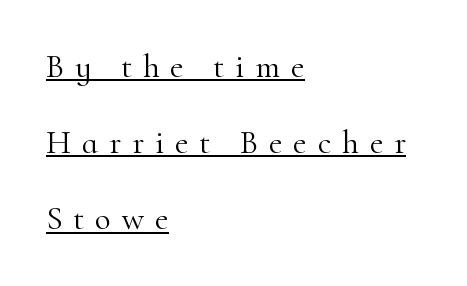
The image shows 33 px light serif type, upright; set left-aligned, loose line spacing (2.31x), unusually wide letter spacing (+0.33 em), underlined; high stroke contrast and a small x-height.
